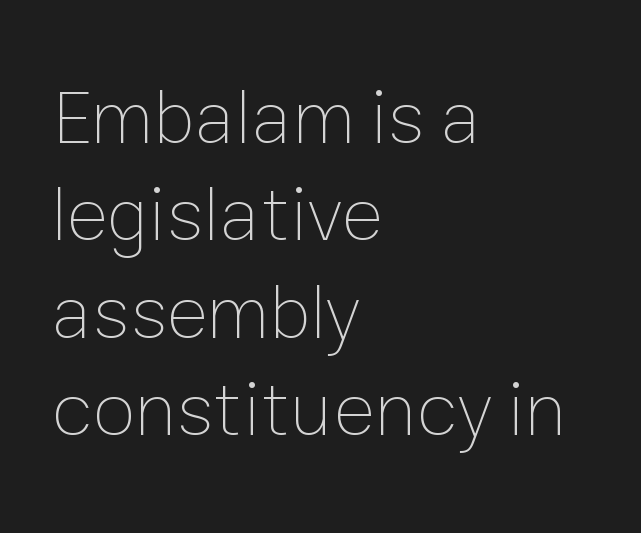
This sample uses an upright cut, with every glyph sitting square on the baseline. Check under the words: just untouched page. What stands out about the letter spacing? Nothing — it is the standard amount. Proportional: the letters do not fall into vertical columns.
